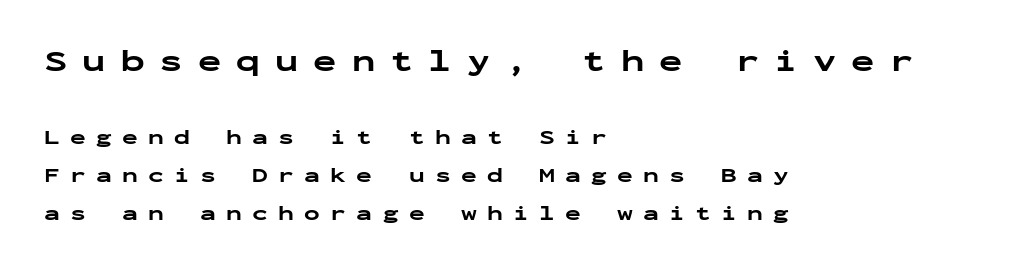
The image shows 31 px bold, wide sans-serif type, upright, monospaced; set left-aligned, line spacing 1.81x, unusually wide letter spacing (+0.49 em), not underlined; the first (top) block is 1.48x larger; low stroke contrast and a medium x-height.
